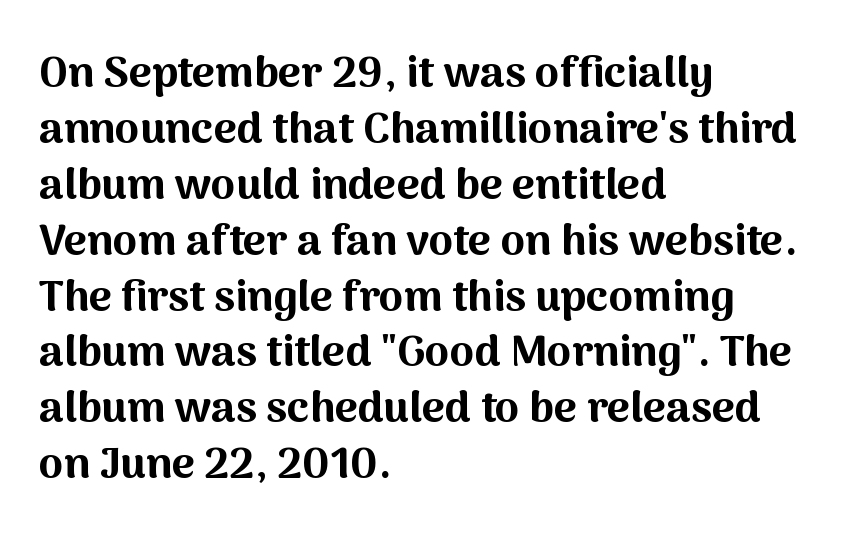
Each letter keeps its own natural width here, so spacing adapts to shape. This rendering employs a face without finishing strokes, i.e., a sans-serif. Lines of text with bare space underneath. Line beginnings align vertically; line endings do not.
